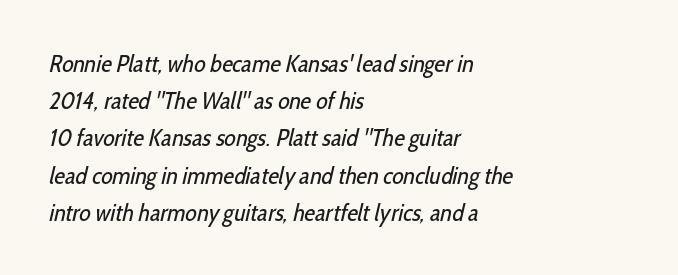
Beneath every word, the page is bare. The leading is moderate, giving the passage an even texture. This sample uses plain, unmodified letter spacing. Vertical stems look standard width or narrower in stroke. This sample is left-justified, so line endings fall wherever the words run out.
